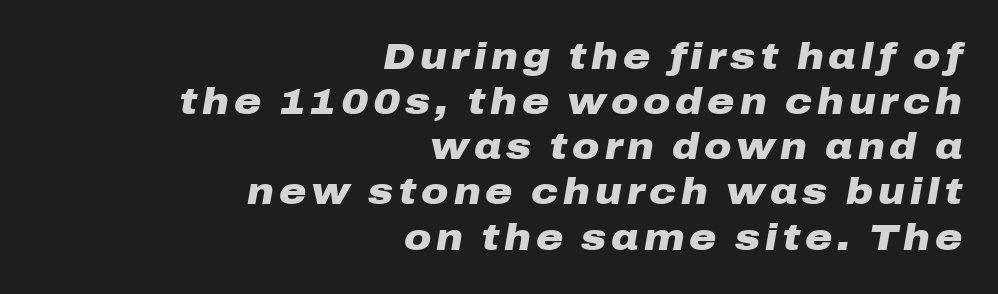
{"italic": "yes", "lean": "right", "slant_degrees": 10, "bold": "yes", "weight": "heavy", "width": "wide", "stroke_contrast": "low", "x_height": "medium", "monospaced": "no", "underline": "no", "align": "right", "line_spacing_ratio": 1.22, "glyph_px": 37}
